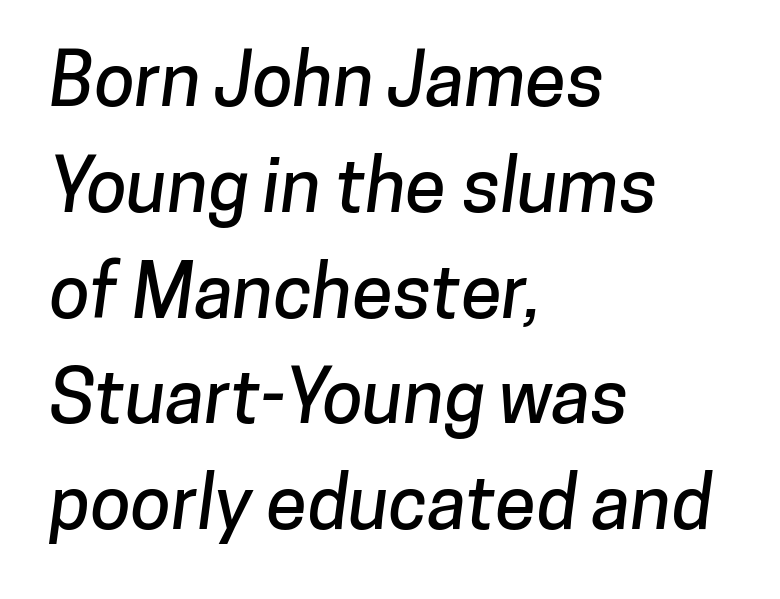
The image shows 74 px sans-serif type; set left-aligned, normal line spacing (1.43x), normal letter spacing, not underlined; low stroke contrast and a medium x-height.
